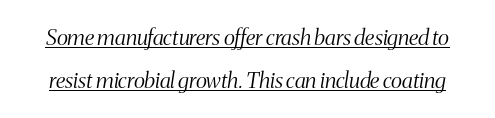
{"italic": "yes", "lean": "right", "slant_degrees": 8, "bold": "no", "underline": "yes", "line_spacing": "loose", "line_spacing_ratio": 1.96, "letter_spacing": "normal", "letter_spacing_em": 0.0, "glyph_px": 22}
